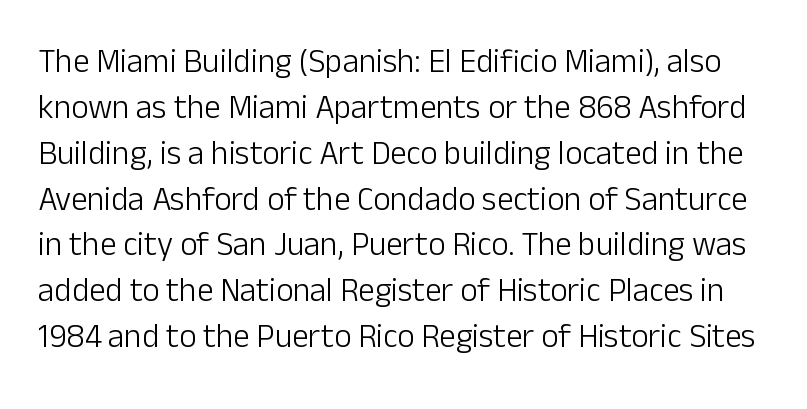
{"serif": "no", "italic": "no", "bold": "no", "weight": "light", "width": "normal", "stroke_contrast": "low", "x_height": "medium", "monospaced": "no", "underline": "no", "line_spacing": "normal", "line_spacing_ratio": 1.39, "letter_spacing": "normal", "letter_spacing_em": 0.0, "glyph_px": 33}
